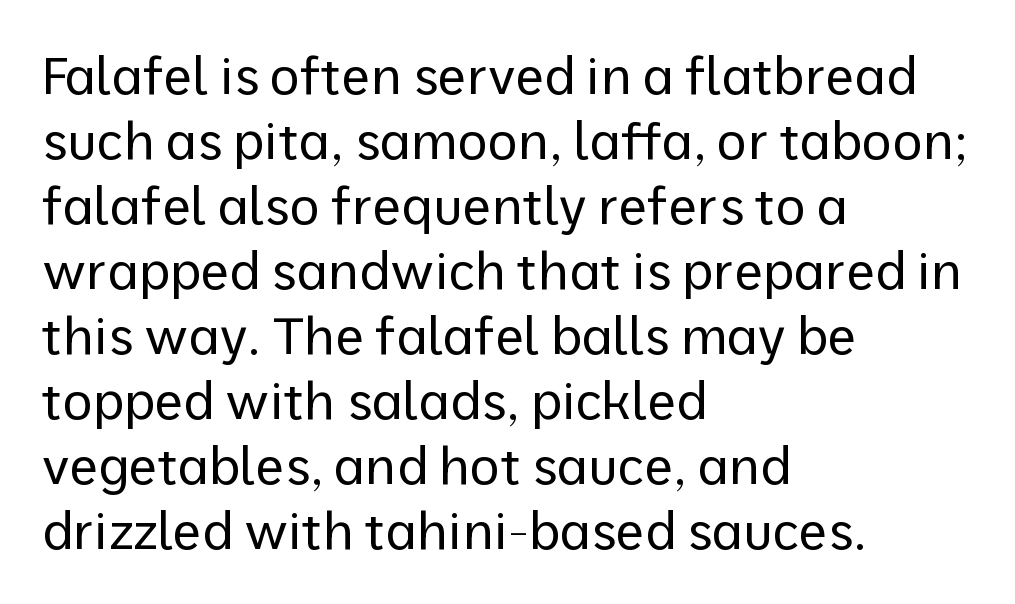
{"serif": "no", "italic": "no", "bold": "no", "weight": "regular", "width": "normal", "stroke_contrast": "low", "x_height": "medium", "monospaced": "no", "underline": "no", "align": "left", "line_spacing": "normal", "line_spacing_ratio": 1.25, "letter_spacing": "normal", "letter_spacing_em": 0.0, "glyph_px": 52}
